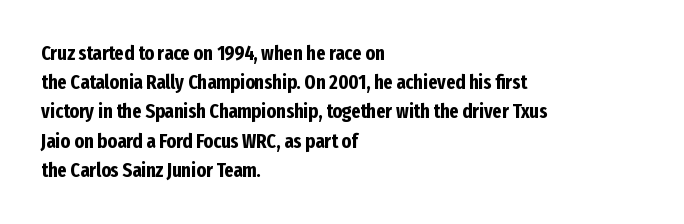
Q: Is the text bold? A: Yes.
Q: Is the text italic (slanted)? A: No, it is upright.
Q: Is the text underlined? A: No.
Q: How is the paragraph aligned? A: Left-aligned.
Q: Is the spacing between letters normal or unusually wide? A: Normal.
Q: Is the spacing between lines tight, normal or loose? A: Normal.
